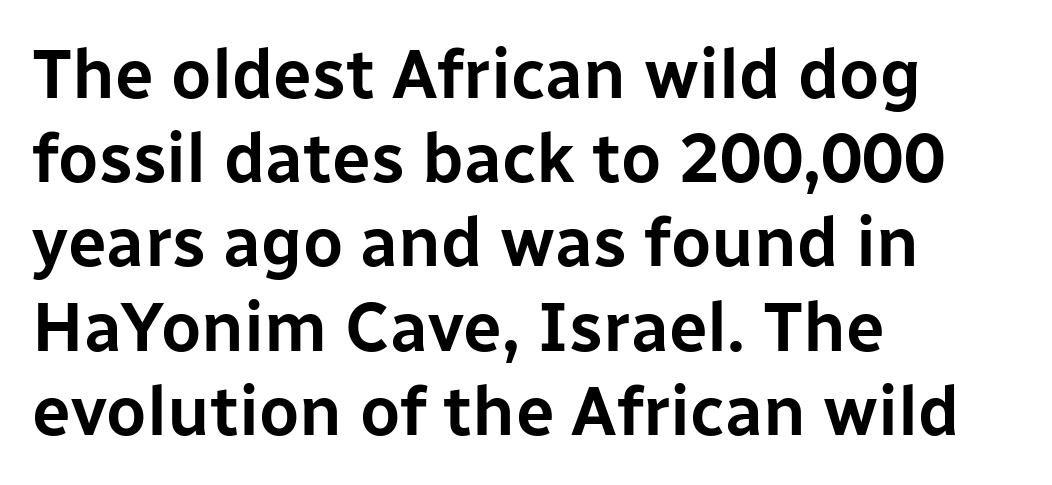
{"serif": "no", "italic": "no", "width": "normal", "stroke_contrast": "low", "x_height": "medium", "monospaced": "no", "underline": "no", "align": "left", "line_spacing_ratio": 1.22, "letter_spacing": "normal", "letter_spacing_em": 0.0, "glyph_px": 69}
